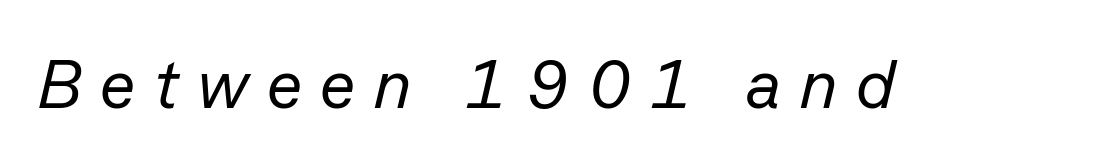
{"italic": "yes", "lean": "right", "slant_degrees": 13, "bold": "no", "weight": "regular", "width": "normal", "stroke_contrast": "low", "x_height": "medium", "monospaced": "no", "underline": "no", "letter_spacing": "wide", "letter_spacing_em": 0.27, "glyph_px": 69}
